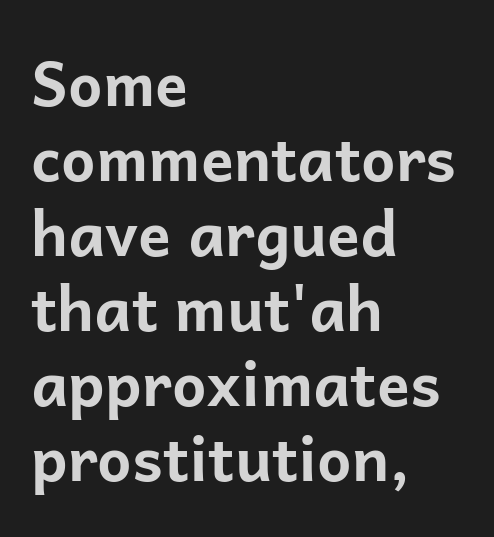
Q: Is the text bold? A: Yes.
Q: Is the text italic (slanted)? A: No, it is upright.
Q: Is the typeface a serif or a sans-serif typeface? A: Sans-serif.
Q: Is the text underlined? A: No.
Q: How is the paragraph aligned? A: Left-aligned.
Q: Is the spacing between letters normal or unusually wide? A: Normal.
Q: Width (condensed, normal, or wide)? A: Normal.
Q: Stroke contrast? A: Low.
Q: x-height? A: Medium.
Q: Monospaced? A: No.
